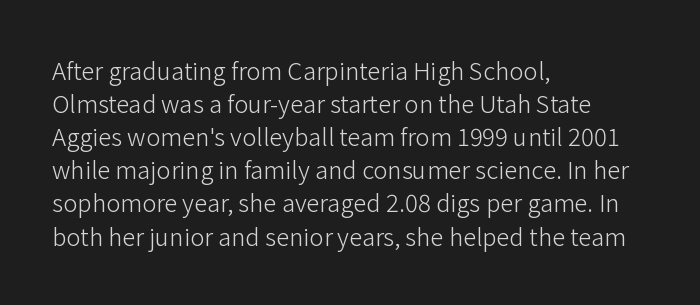
The image shows 24 px text type, upright; set left-aligned, normal line spacing (1.38x), normal letter spacing, not underlined.
